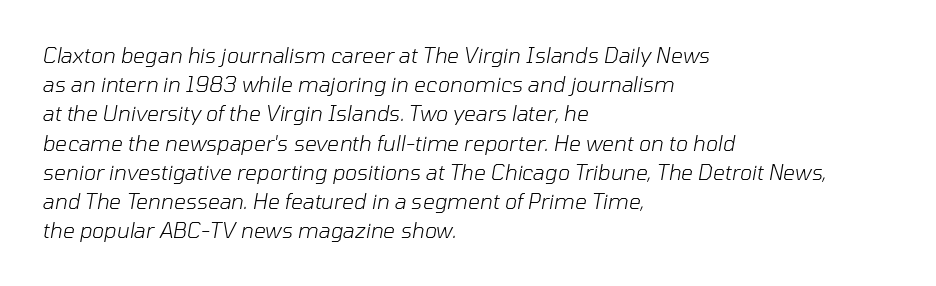
The leading is moderate, giving the passage an even texture. The weight tops out at a normal text grade. A typesetter would mark this as italic. No extra tracking has been applied to these lines.
